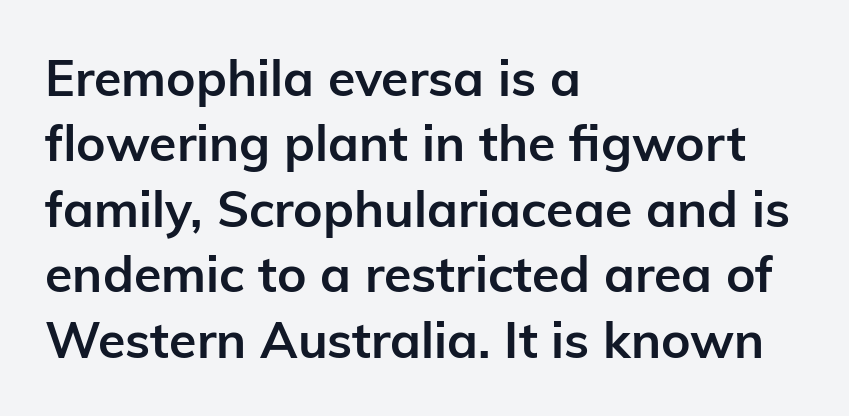
The image shows 50 px semibold sans-serif type, upright; set left-aligned, normal line spacing (1.31x), normal letter spacing, not underlined; low stroke contrast and a medium x-height.
